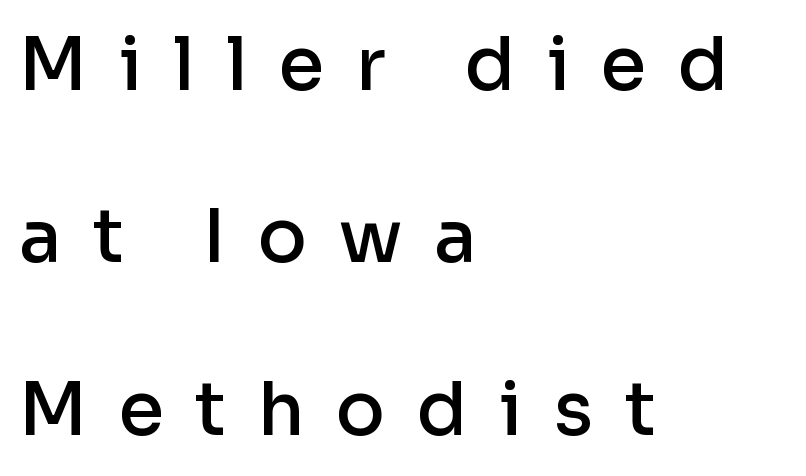
Q: Is the text bold? A: Semi-bold.
Q: Is the text italic (slanted)? A: No, it is upright.
Q: Is the typeface a serif or a sans-serif typeface? A: Sans-serif.
Q: Is the text underlined? A: No.
Q: How is the paragraph aligned? A: Left-aligned.
Q: Is the spacing between letters normal or unusually wide? A: Unusually wide.
Q: Is the spacing between lines tight, normal or loose? A: Loose.
Q: Width (condensed, normal, or wide)? A: Normal.
Q: Stroke contrast? A: Low.
Q: x-height? A: Medium.
Q: Monospaced? A: No.
